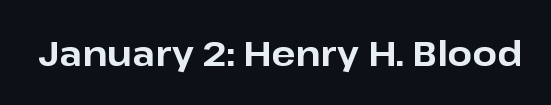
{"serif": "no", "italic": "no", "bold": "yes", "weight": "bold", "width": "normal", "stroke_contrast": "low", "x_height": "medium", "monospaced": "no", "underline": "no", "letter_spacing": "normal", "letter_spacing_em": 0.0, "glyph_px": 35}
